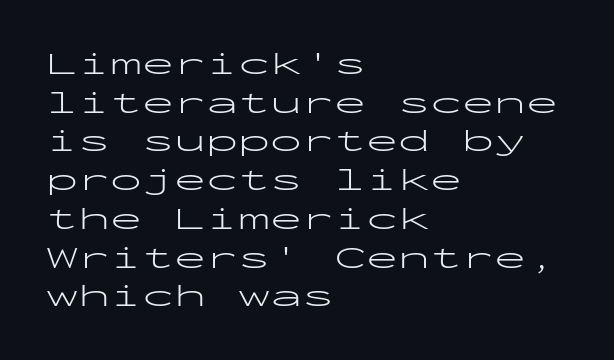
{"serif": "no", "italic": "no", "bold": "no", "weight": "light", "width": "wide", "stroke_contrast": "low", "x_height": "medium", "monospaced": "yes", "underline": "no", "align": "left", "line_spacing_ratio": 1.21, "letter_spacing": "normal", "letter_spacing_em": 0.0, "glyph_px": 32}
